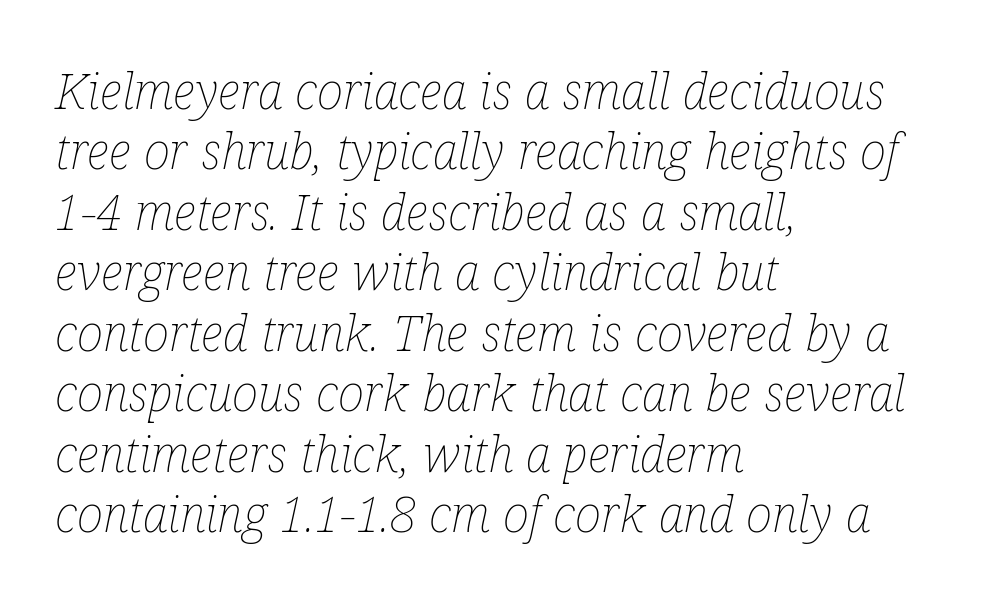
The image shows 50 px thin, condensed type, italic (leaning right); set left-aligned, line spacing 1.21x, normal letter spacing, not underlined; low stroke contrast and a medium x-height.
